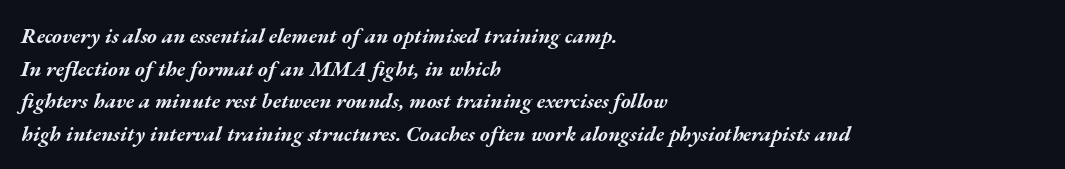
The image shows 21 px bold type, italic (leaning right); set left-aligned, normal line spacing (1.55x), normal letter spacing, not underlined.
